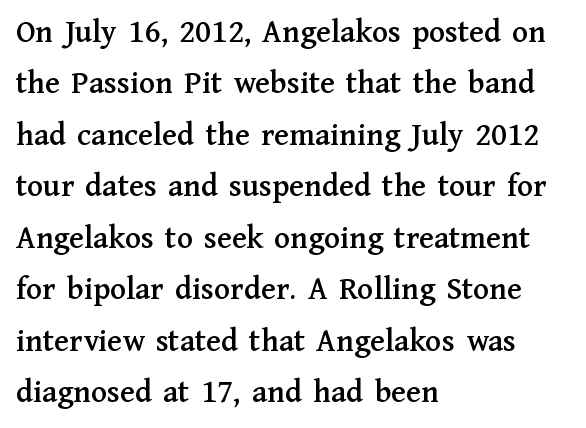
Q: Is the text italic (slanted)? A: No, it is upright.
Q: Is the typeface a serif or a sans-serif typeface? A: Serif.
Q: Is the text underlined? A: No.
Q: How is the paragraph aligned? A: Left-aligned.
Q: Is the spacing between letters normal or unusually wide? A: Normal.
Q: Is the spacing between lines tight, normal or loose? A: Normal.
Q: Width (condensed, normal, or wide)? A: Normal.
Q: Stroke contrast? A: Medium.
Q: x-height? A: Medium.
Q: Monospaced? A: No.
